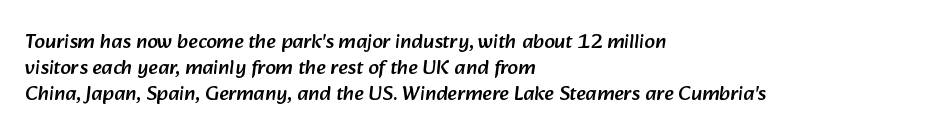
The image shows 21 px text type; set left-aligned, normal line spacing (1.25x), normal letter spacing, not underlined.
